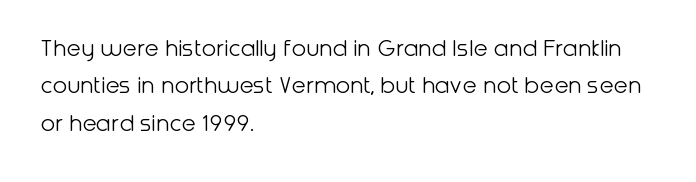
The image shows 26 px text type, upright; set left-aligned, normal line spacing (1.44x), normal letter spacing, not underlined.
